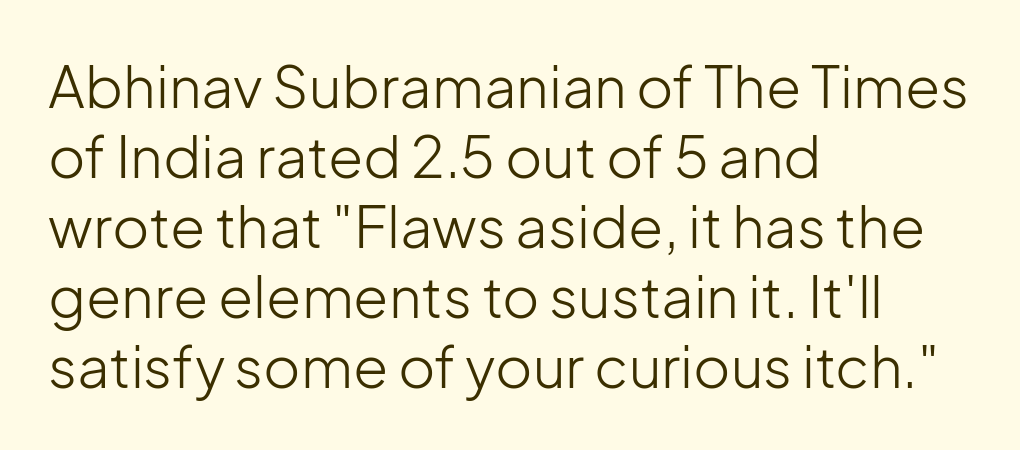
Q: Is the text bold? A: No.
Q: Is the text italic (slanted)? A: No, it is upright.
Q: Is the typeface a serif or a sans-serif typeface? A: Sans-serif.
Q: Is the text underlined? A: No.
Q: How is the paragraph aligned? A: Left-aligned.
Q: Is the spacing between letters normal or unusually wide? A: Normal.
Q: Width (condensed, normal, or wide)? A: Normal.
Q: Stroke contrast? A: Low.
Q: x-height? A: Medium.
Q: Monospaced? A: No.
